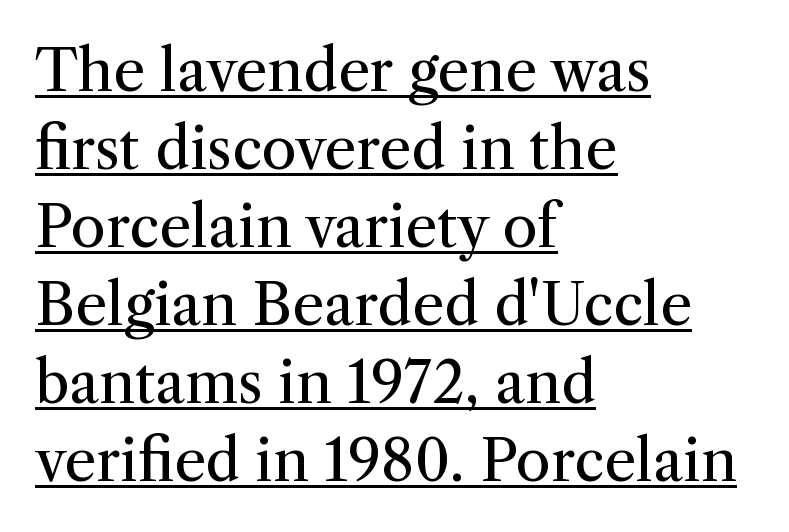
{"serif": "yes", "italic": "no", "bold": "no", "weight": "regular", "width": "normal", "stroke_contrast": "medium", "x_height": "medium", "monospaced": "no", "underline": "yes", "align": "left", "line_spacing": "normal", "line_spacing_ratio": 1.37, "letter_spacing": "normal", "letter_spacing_em": 0.0, "glyph_px": 57}
